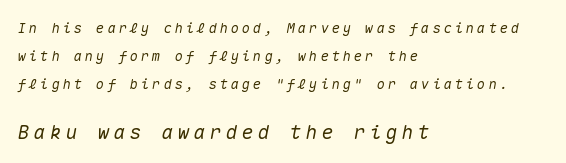
Baseline-to-baseline distance is far greater than the letter height. Words appear elongated and porous because spacing is wide. Nobody drew a line under any word here. The face used here appears at its bigger size in the lower chunk. This is oblique type, the kind used for emphasis or titles.
